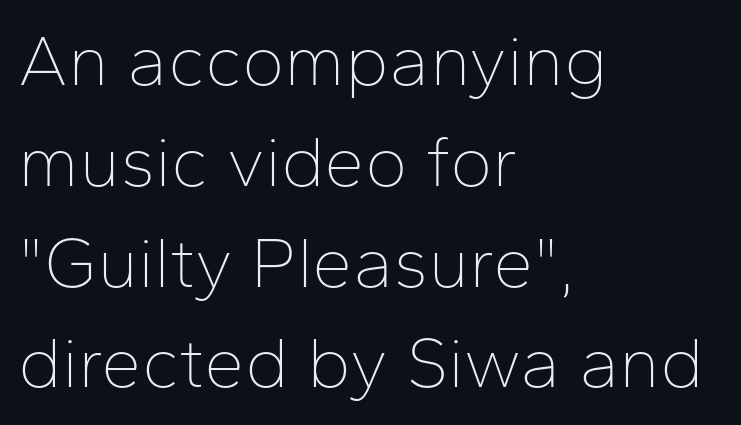
The image shows 72 px thin sans-serif type, upright; set left-aligned, normal line spacing (1.4x), normal letter spacing, not underlined; low stroke contrast and a medium x-height.
